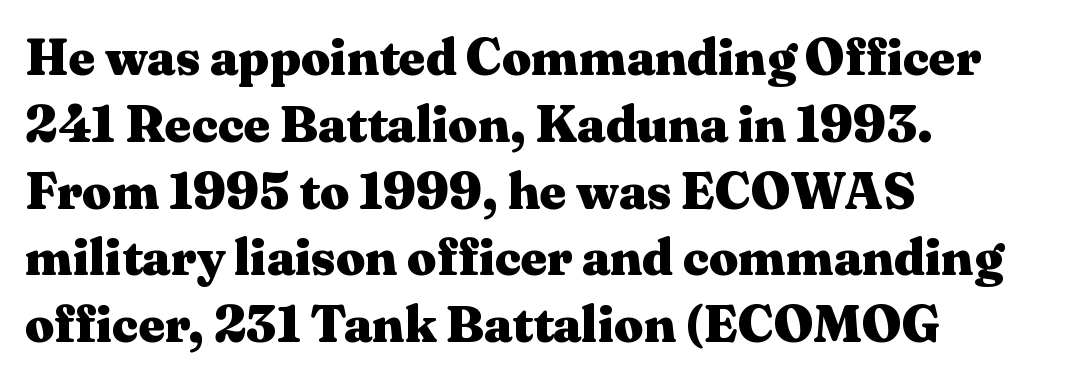
Every stem runs plumb, perpendicular to the baseline. Rows of type keep a routine distance in the vertical direction. Thick stems and heavy bowls — unmistakably bold. In terms of letterspacing, this is plain default setting. The specimen omits any rule beneath the text block's lines. All the whitespace from short lines collects on the right.
